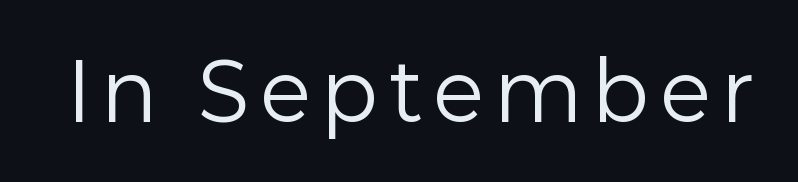
The rendering uses natural spacing where letterforms have individual widths. Nope, not italic — everything's standing straight. Underlining? Definitely not there. These glyphs show unthickened strokes, regular width or finer. Each letter's strokes conclude bluntly, with no projecting serifs.
